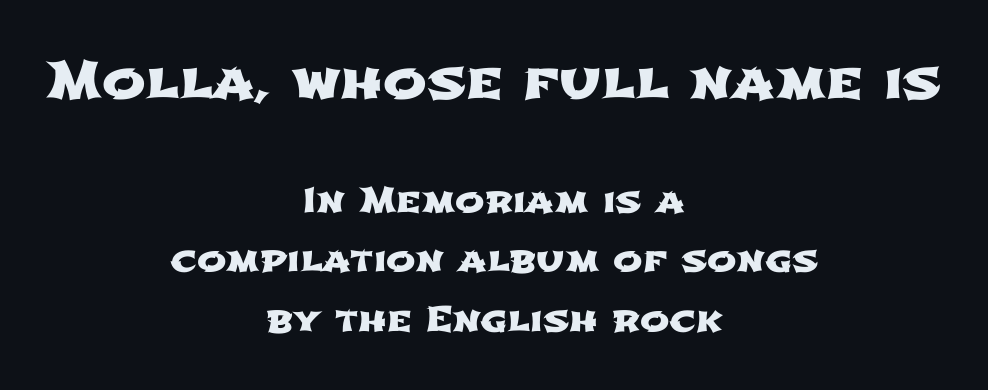
The image shows 52 px wide sans-serif type; set centered, line spacing 1.71x, normal letter spacing, not underlined; the first (top) block is 1.49x larger; low stroke contrast and a medium x-height.
